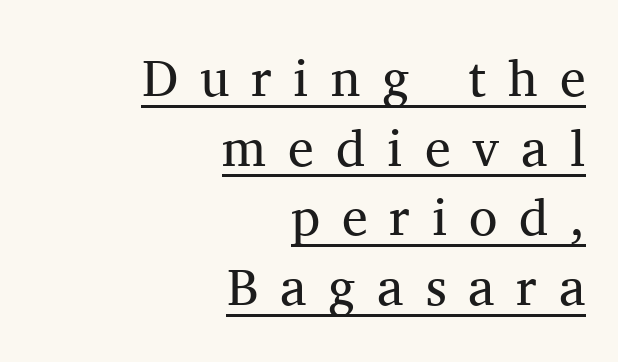
{"serif": "yes", "italic": "no", "bold": "no", "weight": "regular", "width": "normal", "stroke_contrast": "medium", "x_height": "medium", "monospaced": "no", "underline": "yes", "align": "right", "line_spacing": "normal", "line_spacing_ratio": 1.34, "letter_spacing": "wide", "letter_spacing_em": 0.42, "glyph_px": 52}
